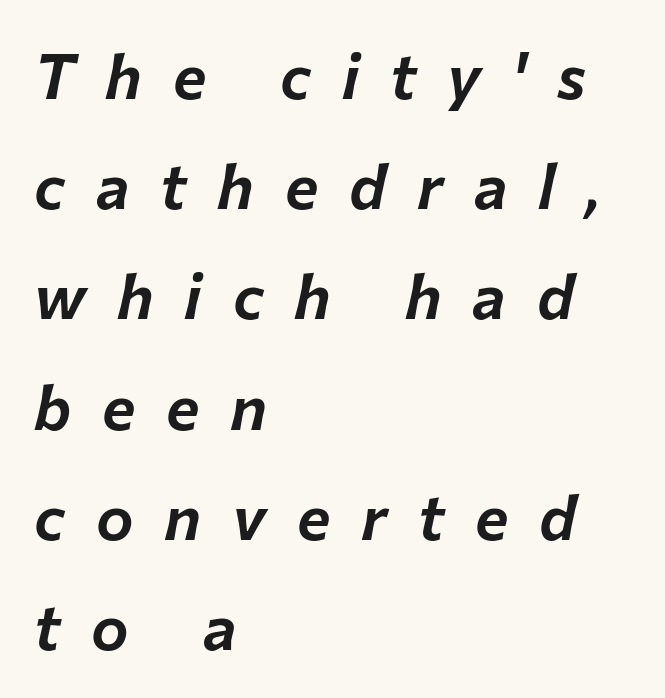
The image shows 63 px text type, italic (leaning right); set left-aligned, line spacing 1.75x, unusually wide letter spacing (+0.49 em), not underlined; low stroke contrast and a medium x-height.
